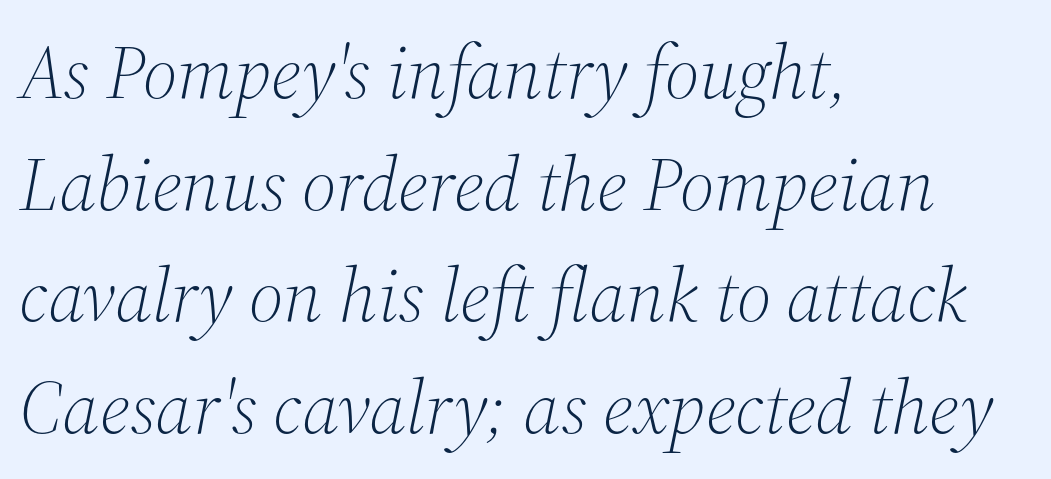
{"serif": "yes", "italic": "yes", "lean": "right", "slant_degrees": 12, "bold": "no", "weight": "light", "width": "normal", "stroke_contrast": "medium", "x_height": "medium", "monospaced": "no", "underline": "no", "align": "left", "line_spacing": "normal", "line_spacing_ratio": 1.47, "letter_spacing": "normal", "letter_spacing_em": 0.0, "glyph_px": 76}
